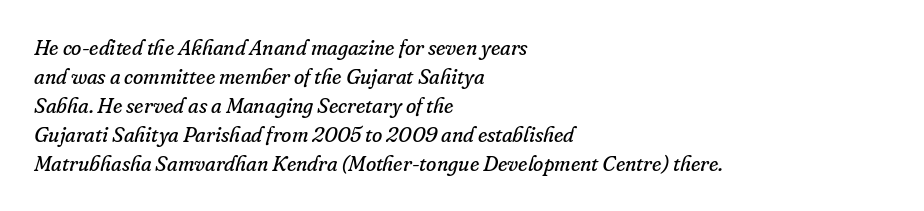
This is oblique type, the kind used for emphasis or titles. The passage shown is not bold in any degree. The space beneath each line is pristine and unruled. The compositor pushed each line to the left boundary.
